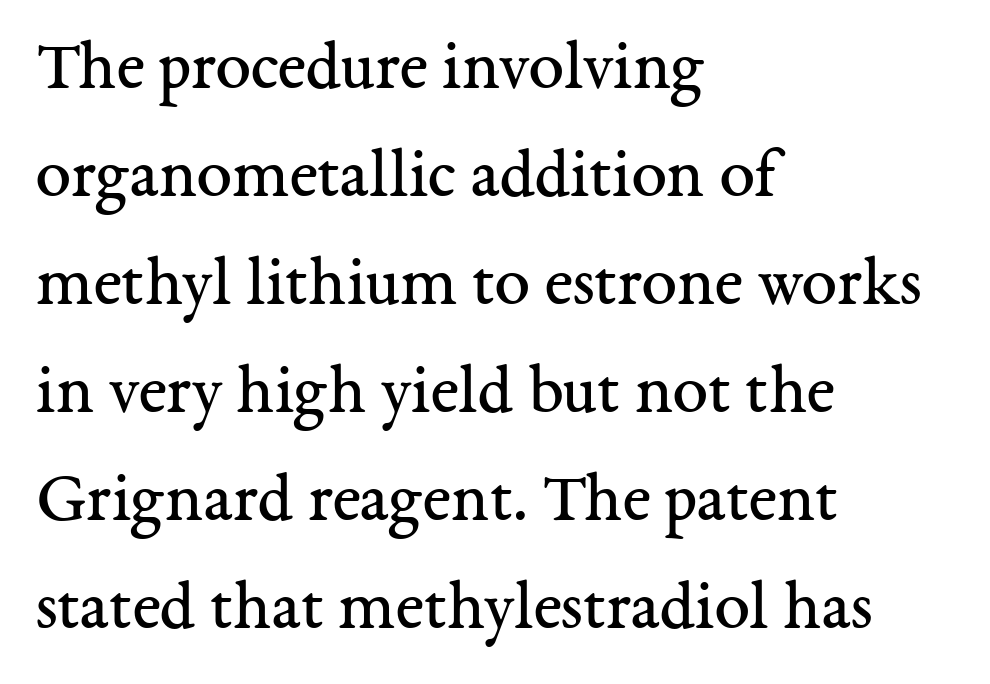
Q: Is the text bold? A: No.
Q: Is the text italic (slanted)? A: No, it is upright.
Q: Is the typeface a serif or a sans-serif typeface? A: Serif.
Q: Is the text underlined? A: No.
Q: How is the paragraph aligned? A: Left-aligned.
Q: Is the spacing between letters normal or unusually wide? A: Normal.
Q: Is the spacing between lines tight, normal or loose? A: Normal.
Q: Width (condensed, normal, or wide)? A: Normal.
Q: Stroke contrast? A: Medium.
Q: x-height? A: Medium.
Q: Monospaced? A: No.
